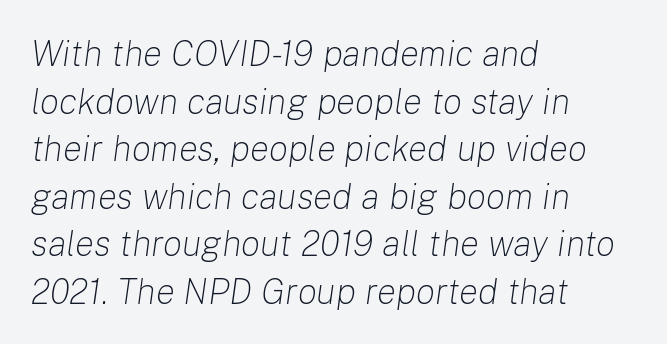
{"italic": "yes", "lean": "right", "slant_degrees": 8, "bold": "no", "weight": "light", "width": "normal", "stroke_contrast": "low", "x_height": "medium", "monospaced": "no", "underline": "no", "align": "left", "line_spacing": "normal", "line_spacing_ratio": 1.32, "letter_spacing": "normal", "letter_spacing_em": 0.0, "glyph_px": 36}
